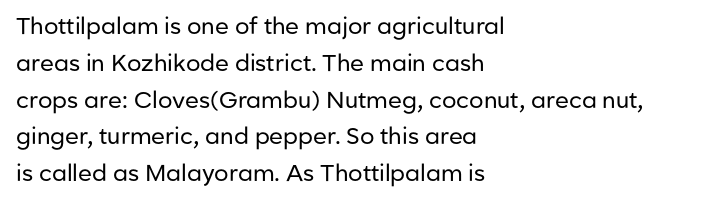
{"italic": "no", "bold": "no", "underline": "no", "align": "left", "line_spacing": "normal", "line_spacing_ratio": 1.6, "letter_spacing": "normal", "letter_spacing_em": 0.0, "glyph_px": 23}
